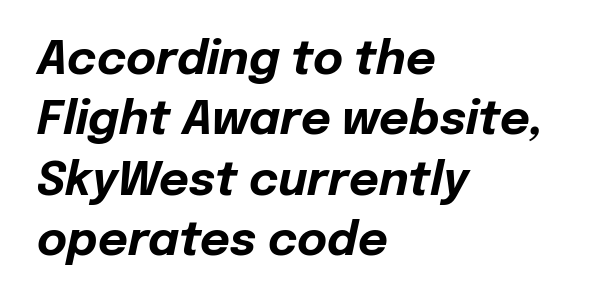
Q: Is the text bold? A: Yes.
Q: Is the text italic (slanted)? A: Yes, it leans right by about 12 degrees.
Q: Is the text underlined? A: No.
Q: How is the paragraph aligned? A: Left-aligned.
Q: Is the spacing between letters normal or unusually wide? A: Normal.
Q: Is the spacing between lines tight, normal or loose? A: Normal.
Q: Width (condensed, normal, or wide)? A: Normal.
Q: Stroke contrast? A: Low.
Q: x-height? A: Medium.
Q: Monospaced? A: No.
